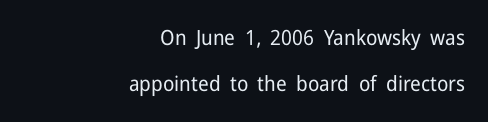
{"italic": "no", "bold": "no", "underline": "no", "align": "right", "line_spacing": "loose", "line_spacing_ratio": 2.2, "letter_spacing": "normal", "letter_spacing_em": 0.0, "glyph_px": 21}
